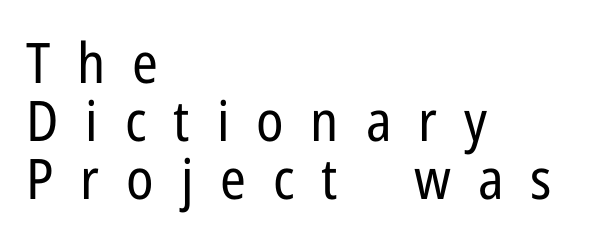
Q: Is the text bold? A: No.
Q: Is the text italic (slanted)? A: No, it is upright.
Q: Is the typeface a serif or a sans-serif typeface? A: Sans-serif.
Q: Is the text underlined? A: No.
Q: How is the paragraph aligned? A: Left-aligned.
Q: Is the spacing between letters normal or unusually wide? A: Unusually wide.
Q: Is the spacing between lines tight, normal or loose? A: Tight.
Q: Width (condensed, normal, or wide)? A: Condensed.
Q: Stroke contrast? A: Low.
Q: x-height? A: Medium.
Q: Monospaced? A: No.
